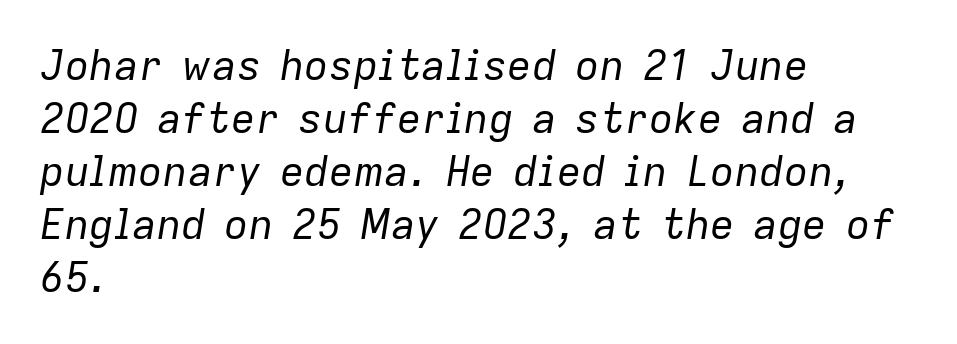
The image shows 41 px regular-weight type, italic (leaning right); set left-aligned, normal line spacing (1.29x), normal letter spacing, not underlined; low stroke contrast and a medium x-height.
